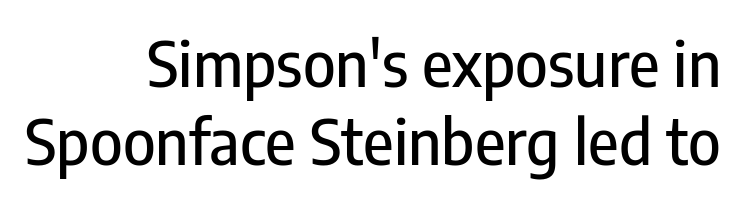
The image shows 62 px condensed sans-serif type, upright; set right-aligned, normal line spacing (1.26x), normal letter spacing, not underlined; low stroke contrast and a medium x-height.
